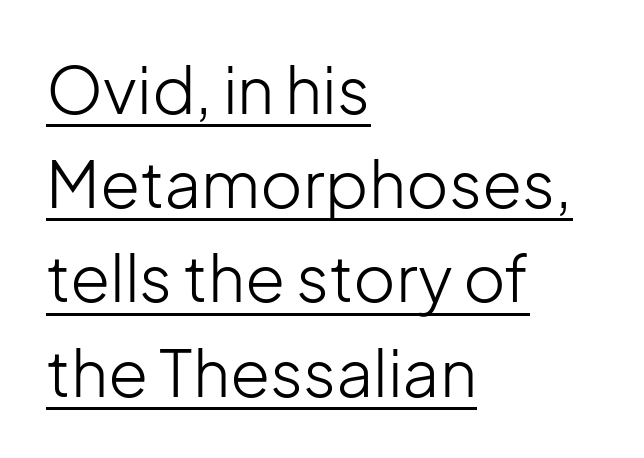
The glyphs are accompanied by a horizontal stroke just below them. Spacing verdict: proportional, widths tailored to each character. The text was rendered using a sans face with plain stroke endings. The letterforms sit shoulder to shoulder at normal distance. Quick note: interline space is typical. A typesetter would mark this as roman, not italic.
